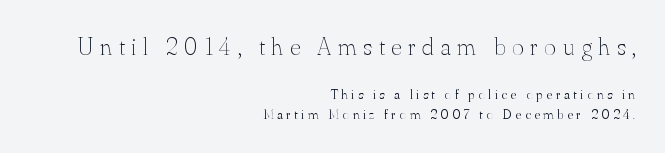
The text block is weighted toward the right margin, trailing off unevenly leftward. A quiet, ordinary-to-light weight characterises the typeface. These lines have a slow, spaced-out rhythm from letter to letter. Lines of text with bare space underneath.
